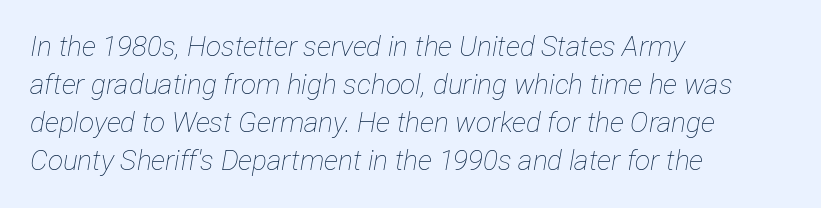
{"italic": "yes", "lean": "right", "slant_degrees": 12, "bold": "no", "weight": "thin", "width": "condensed", "stroke_contrast": "low", "x_height": "medium", "monospaced": "no", "underline": "no", "align": "left", "line_spacing": "normal", "line_spacing_ratio": 1.36, "letter_spacing": "normal", "letter_spacing_em": 0.0, "glyph_px": 28}
